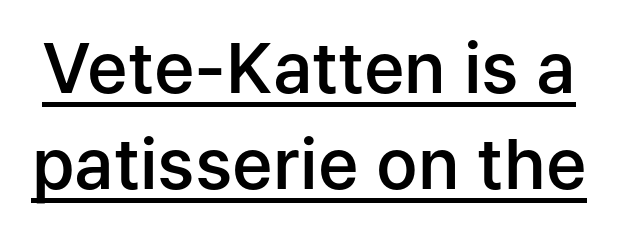
The image shows 69 px semibold sans-serif type, upright; set normal line spacing (1.39x), normal letter spacing, underlined; low stroke contrast and a medium x-height.
